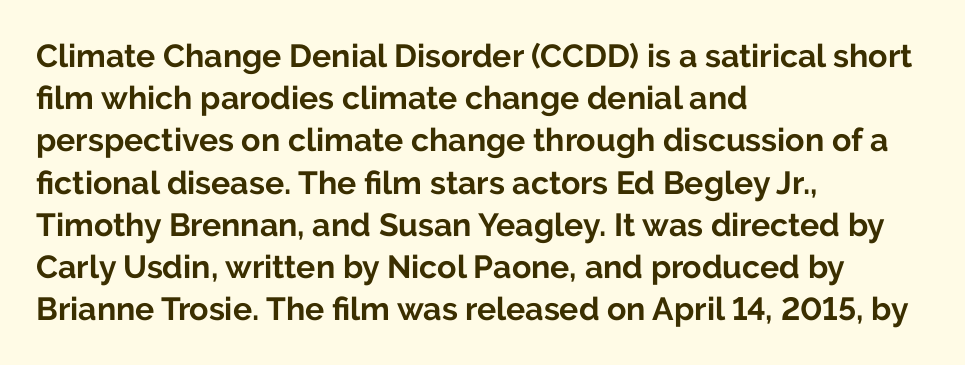
The image shows 32 px bold sans-serif type, upright; set left-aligned, normal line spacing (1.32x), normal letter spacing, not underlined; low stroke contrast and a medium x-height.
